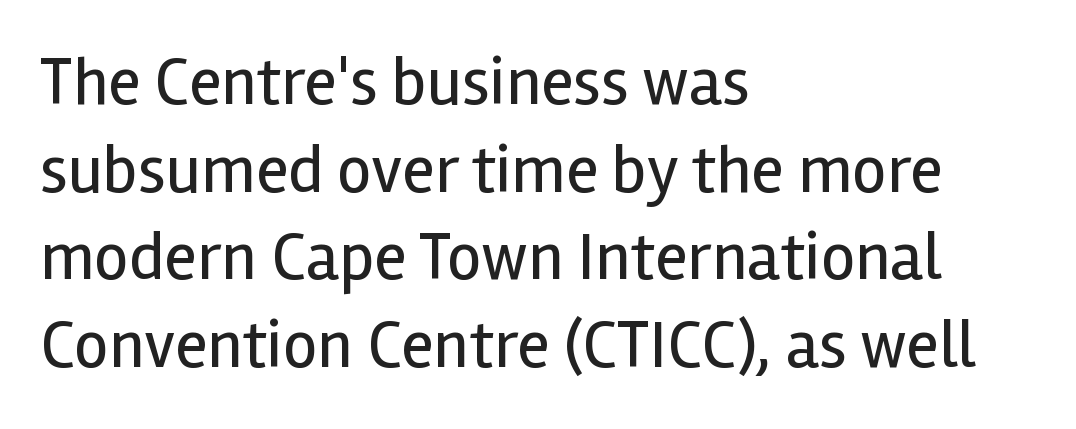
Casual observation: everything's shoved over to the left. Stems here are at most as thick as an everyday book face. A typesetter would call this proportional, since set widths differ per character. Short note: letters normally spaced. Serifs: no, the terminals of the letterforms are clean. The lettering holds an erect, upright posture throughout.
